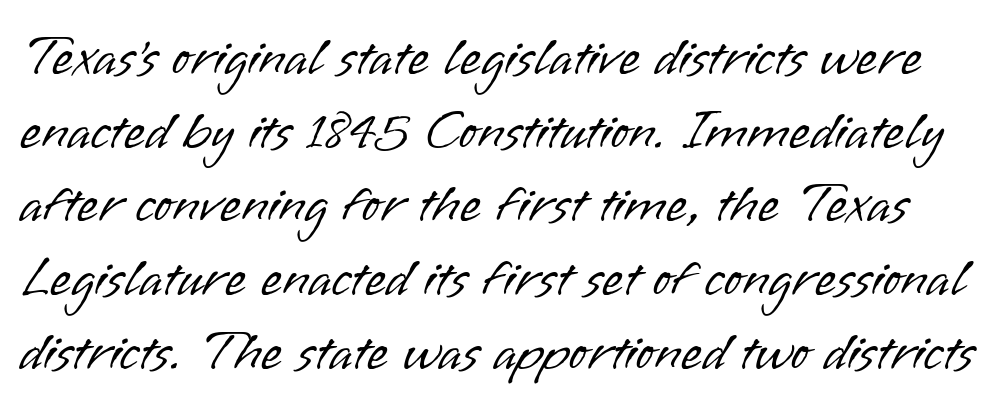
{"serif": "no", "bold": "no", "weight": "light", "width": "normal", "stroke_contrast": "low", "x_height": "small", "monospaced": "no", "underline": "no", "line_spacing": "normal", "line_spacing_ratio": 1.34, "letter_spacing": "normal", "letter_spacing_em": 0.0, "glyph_px": 55}
